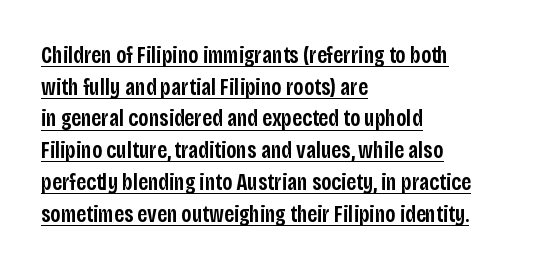
{"italic": "no", "bold": "semi", "underline": "yes", "align": "left", "line_spacing": "normal", "line_spacing_ratio": 1.38, "letter_spacing": "normal", "letter_spacing_em": 0.0, "glyph_px": 23}
